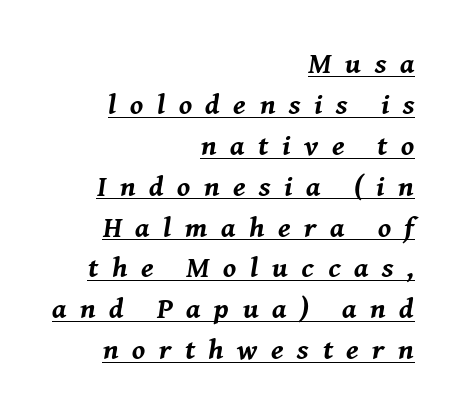
Q: Is the text bold? A: Yes.
Q: Is the text italic (slanted)? A: Yes, it leans right by about 8 degrees.
Q: Is the text underlined? A: Yes.
Q: How is the paragraph aligned? A: Right-aligned.
Q: Is the spacing between letters normal or unusually wide? A: Unusually wide.
Q: Is the spacing between lines tight, normal or loose? A: Normal.
Q: Width (condensed, normal, or wide)? A: Normal.
Q: Stroke contrast? A: Medium.
Q: x-height? A: Medium.
Q: Monospaced? A: No.
